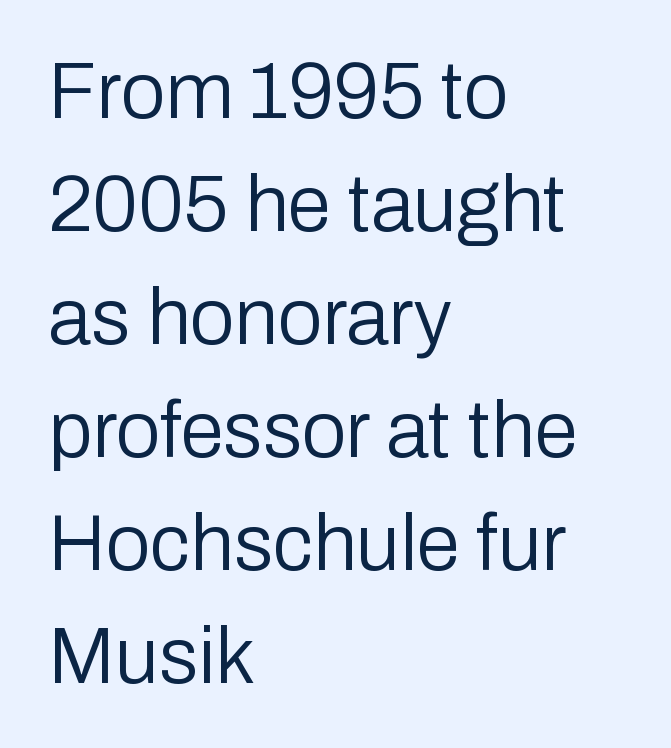
Each letter keeps its own natural width here, so spacing adapts to shape. You could call the tracking neutral — neither tight nor loose. Successive baselines arrive at the customary interval. The cut favours lightness, reaching ordinary text weight at its darkest. Each line starts at the same left margin while the right side varies.
